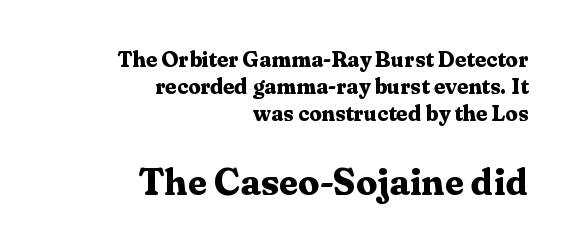
{"serif": "yes", "italic": "no", "bold": "yes", "weight": "bold", "width": "normal", "stroke_contrast": "medium", "x_height": "medium", "monospaced": "no", "underline": "no", "align": "right", "line_spacing_ratio": 1.23, "letter_spacing": "normal", "letter_spacing_em": 0.0, "larger_block": "second", "size_ratio": 1.73, "glyph_px": 38}
